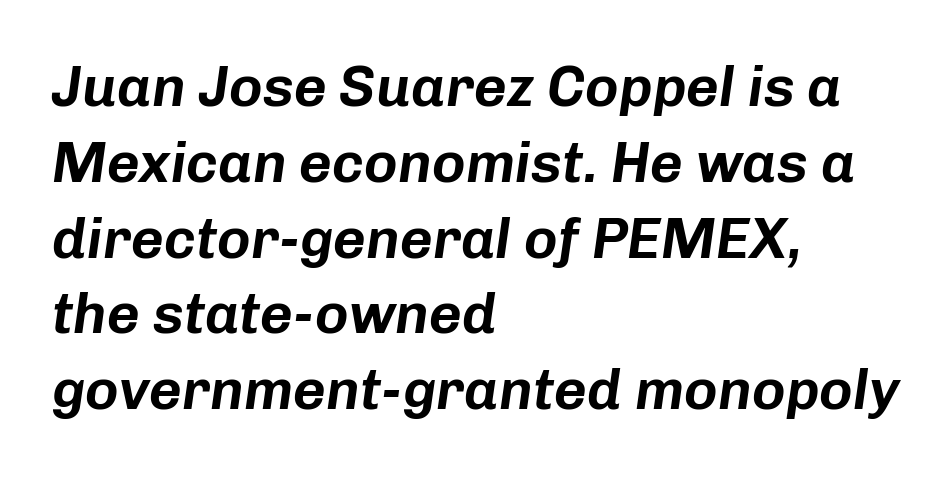
The image shows 57 px text type, italic (leaning right); set left-aligned, normal line spacing (1.33x), normal letter spacing, not underlined; low stroke contrast and a medium x-height.
